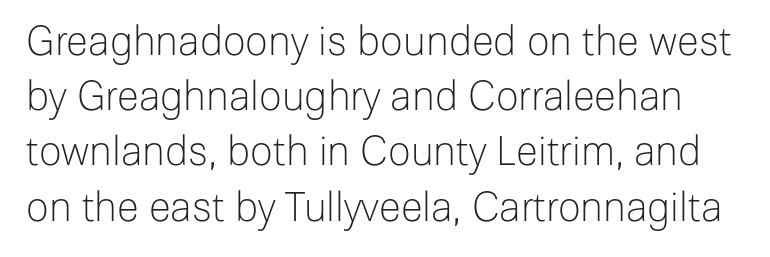
A roman cut, with each character standing at attention. The passage shown stacks its lines at a standard gap. Do the characters align in a grid? No, the font is proportional. Lines of text with bare space underneath. Does the type have serifs? No, each stem ends abruptly. Stroke thickness stays within the range of a standard reading face or lighter.
